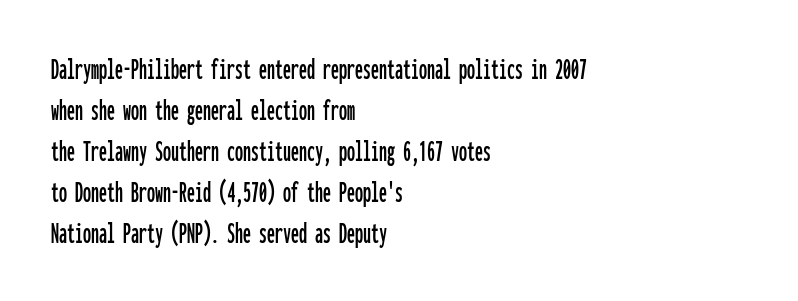
The lines are quadded left. How are the letters spaced? Ordinarily, with no added tracking. Descenders hang freely into open space. These lines are composed in type without serifs. Is this a fixed-width face? Yes — each glyph sits in an identical cell. Whoever set this chose a conventional vertical rhythm.
